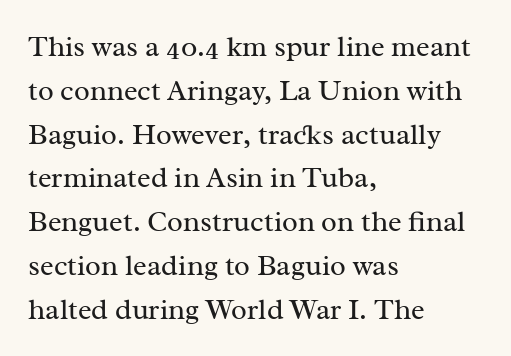
Q: Is the text bold? A: No.
Q: Is the text italic (slanted)? A: No, it is upright.
Q: Is the typeface a serif or a sans-serif typeface? A: Serif.
Q: Is the text underlined? A: No.
Q: How is the paragraph aligned? A: Left-aligned.
Q: Is the spacing between letters normal or unusually wide? A: Normal.
Q: Is the spacing between lines tight, normal or loose? A: Normal.
Q: Width (condensed, normal, or wide)? A: Normal.
Q: Stroke contrast? A: Medium.
Q: x-height? A: Medium.
Q: Monospaced? A: No.
